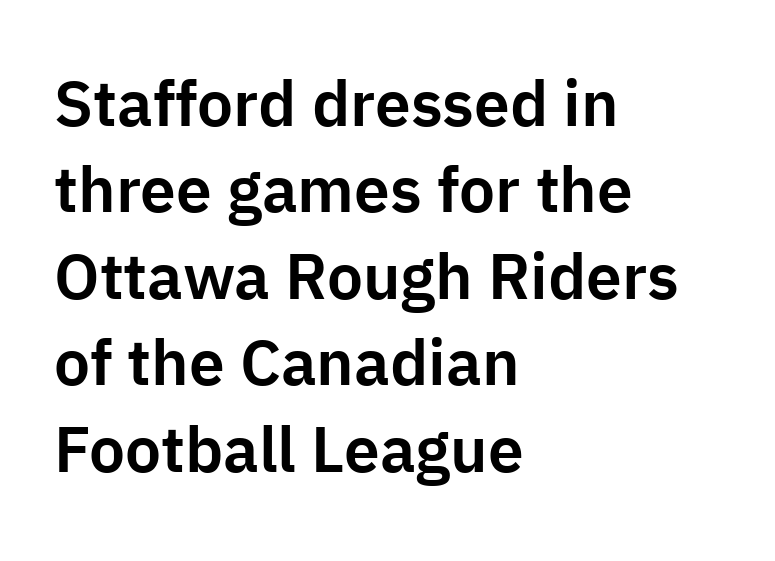
Line starts are locked; line ends wander. Unlike italic type, these characters show no tilt at all. You could not count columns in this text — the font is proportionally spaced. This rendering employs a face without finishing strokes, i.e., a sans-serif. Type without underlining. Interline gaps are of average width in this sample.
